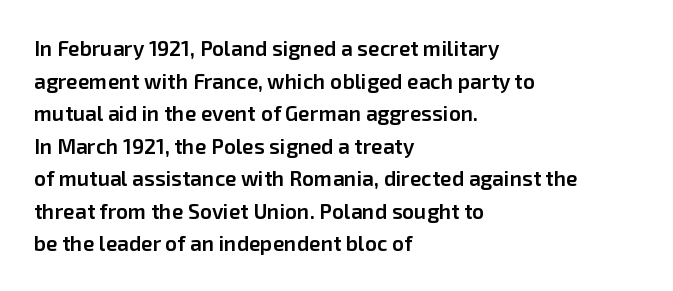
Decoration check: the copy has no underline. If you drew a ruler down the left edge, every line would touch it. How would I describe the line gaps? Plain and ordinary. The characters look somewhat weighty, a semibold short of true bold. Ordinary non-slanted type is in use.
